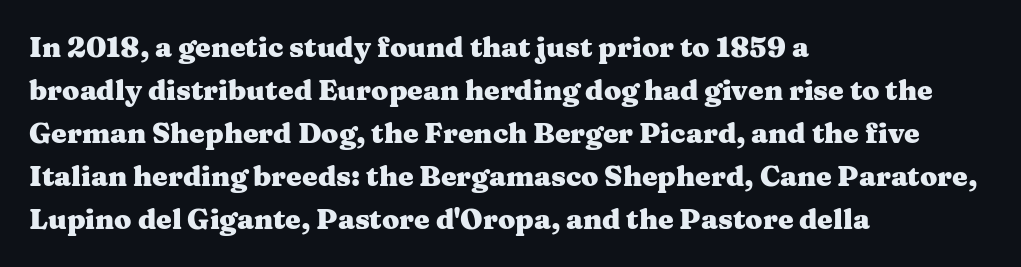
{"serif": "yes", "italic": "no", "bold": "yes", "weight": "heavy", "width": "wide", "stroke_contrast": "medium", "x_height": "medium", "monospaced": "no", "underline": "no", "align": "left", "line_spacing": "normal", "line_spacing_ratio": 1.54, "letter_spacing": "normal", "letter_spacing_em": 0.0, "glyph_px": 28}
